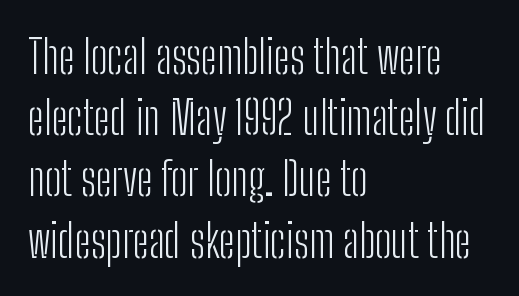
Think of a printed novel: that variable character pitch is what you see here. No feet cap the strokes, marking this as sans-serif type. Words appear dense and cohesive because spacing is normal. In terms of leading, this rendering sits right in the middle. Every character sits straight up, as roman type does.
